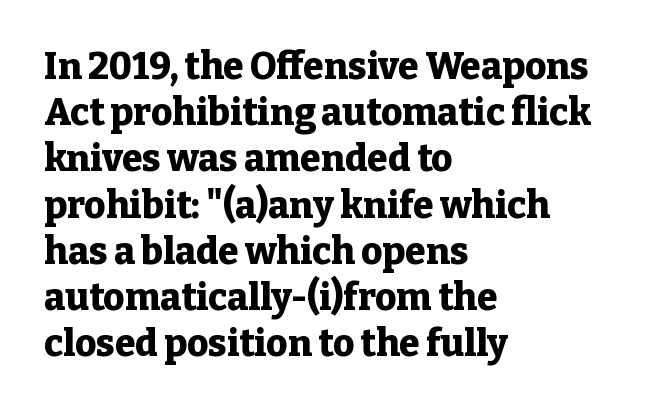
Q: Is the text bold? A: Yes.
Q: Is the text italic (slanted)? A: No, it is upright.
Q: Is the typeface a serif or a sans-serif typeface? A: Serif.
Q: Is the text underlined? A: No.
Q: How is the paragraph aligned? A: Left-aligned.
Q: Is the spacing between letters normal or unusually wide? A: Normal.
Q: Is the spacing between lines tight, normal or loose? A: Normal.
Q: Width (condensed, normal, or wide)? A: Normal.
Q: Stroke contrast? A: Low.
Q: x-height? A: Medium.
Q: Monospaced? A: No.
